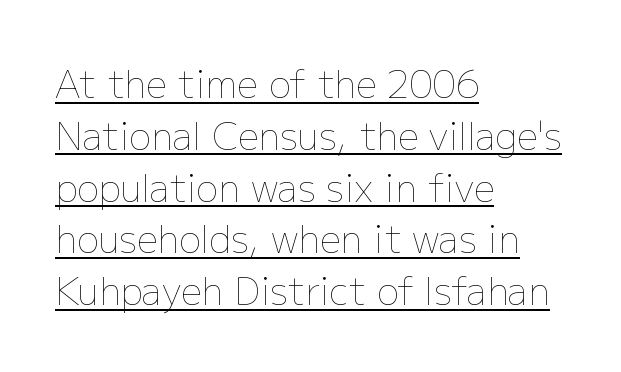
The image shows 37 px thin type, upright; set left-aligned, normal line spacing (1.4x), normal letter spacing, underlined; low stroke contrast and a medium x-height.
